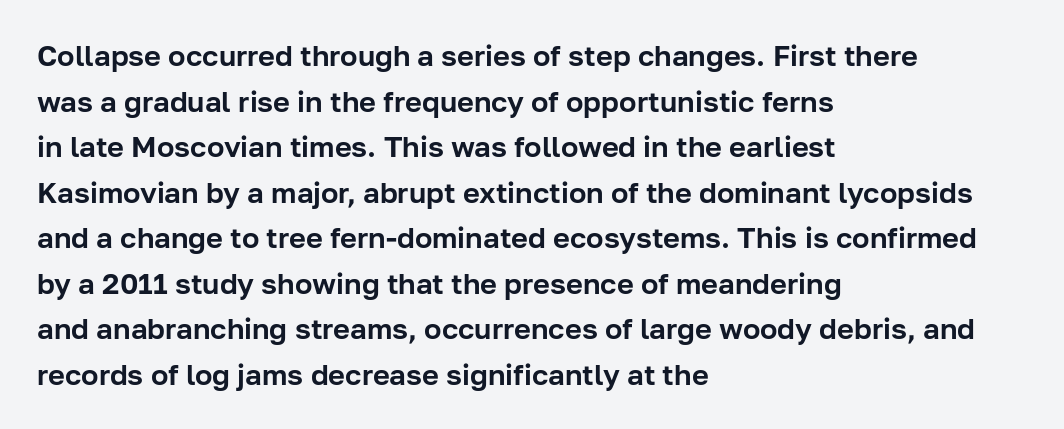
{"serif": "no", "italic": "no", "width": "normal", "stroke_contrast": "low", "x_height": "medium", "monospaced": "no", "underline": "no", "align": "left", "line_spacing": "normal", "line_spacing_ratio": 1.57, "letter_spacing": "normal", "letter_spacing_em": 0.0, "glyph_px": 29}
